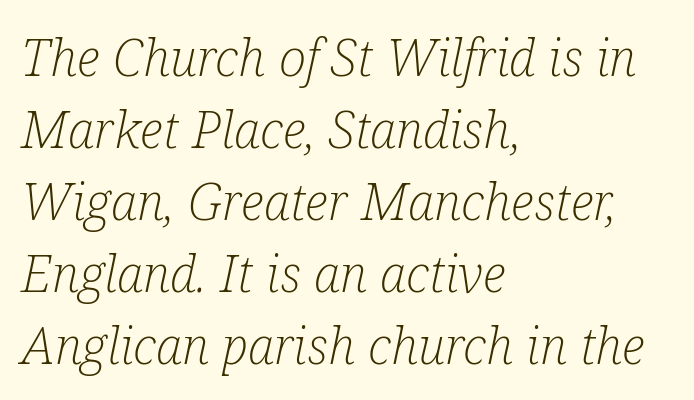
Q: Is the text bold? A: No.
Q: Is the text italic (slanted)? A: Yes, it leans right by about 12 degrees.
Q: Is the typeface a serif or a sans-serif typeface? A: Serif.
Q: Is the text underlined? A: No.
Q: How is the paragraph aligned? A: Left-aligned.
Q: Is the spacing between letters normal or unusually wide? A: Normal.
Q: Is the spacing between lines tight, normal or loose? A: Normal.
Q: Width (condensed, normal, or wide)? A: Condensed.
Q: Stroke contrast? A: Low.
Q: x-height? A: Medium.
Q: Monospaced? A: No.
